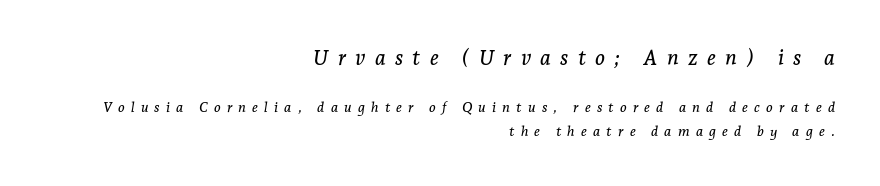
{"italic": "yes", "lean": "right", "slant_degrees": 7, "underline": "no", "align": "right", "line_spacing_ratio": 1.73, "letter_spacing": "wide", "letter_spacing_em": 0.44, "larger_block": "first", "size_ratio": 1.5, "glyph_px": 21}
